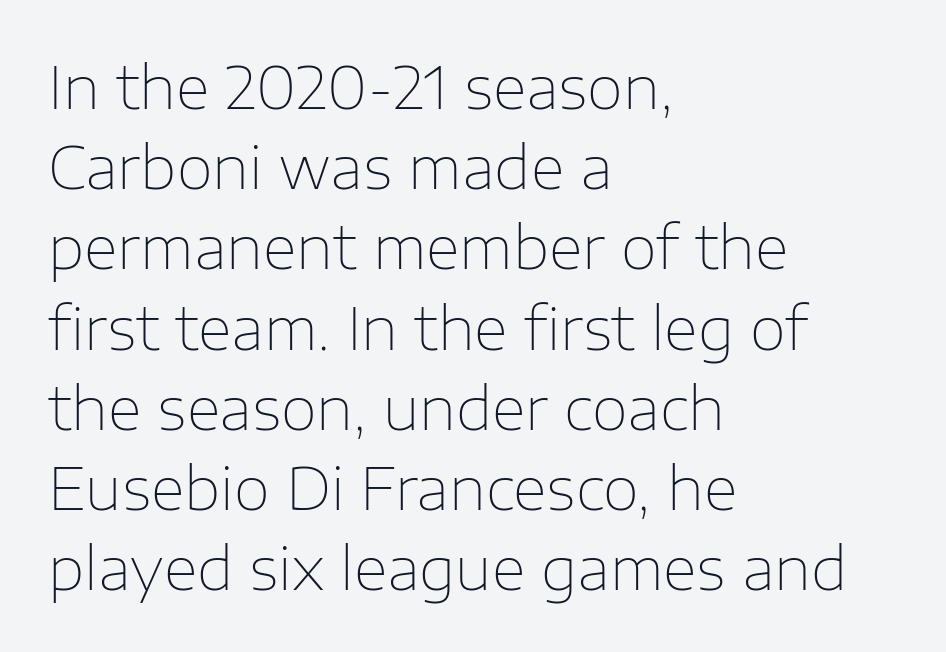
These lines are composed in type without serifs. A quiet, ordinary-to-light weight characterises the typeface. Designer's note — italics off, roman on. Visually the block forms a straight wall on the left and a jagged coastline on the right. The letterforms sit shoulder to shoulder at normal distance. Leading: standard.
